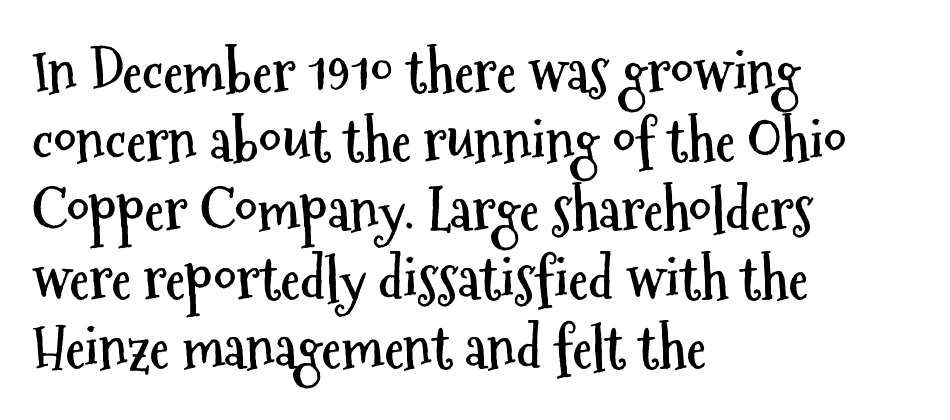
Each letter's strokes conclude bluntly, with no projecting serifs. The face used here is proportionally spaced, like ordinary book or web type. Nobody touched the tracking dial on this one. Bold? Absolutely — the strokes are thick and heavy. Plain, unruled lines of type. Typeset ragged right — the left edge is the straight one.
